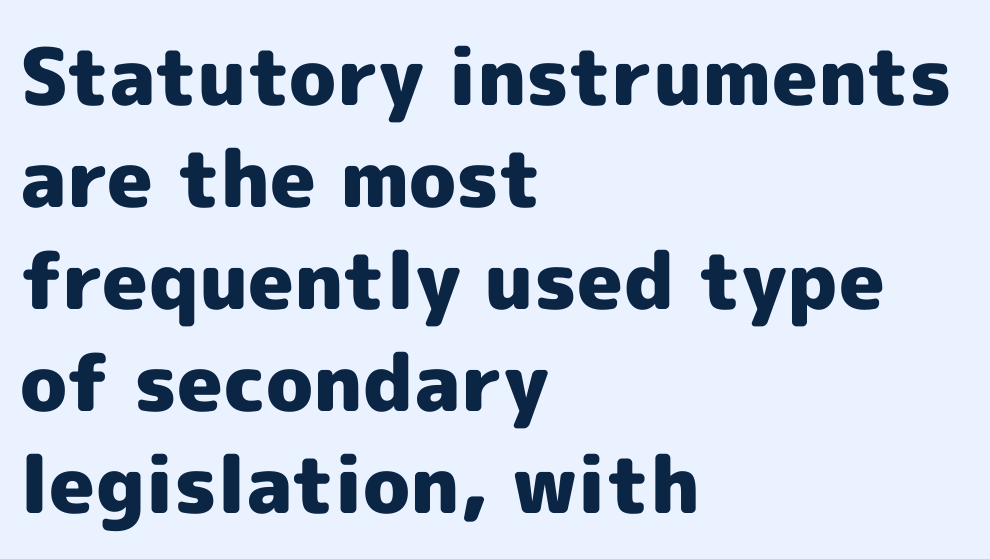
Baseline-to-baseline distance is the conventional proportion of letter height. Inter-character spacing is left at the font's built-in metrics. You could not count columns in this text — the font is proportionally spaced. Each line starts at the same left margin while the right side varies. The characters display no serif detailing; their extremities are plain. Ascenders rise straight up at ninety degrees.
